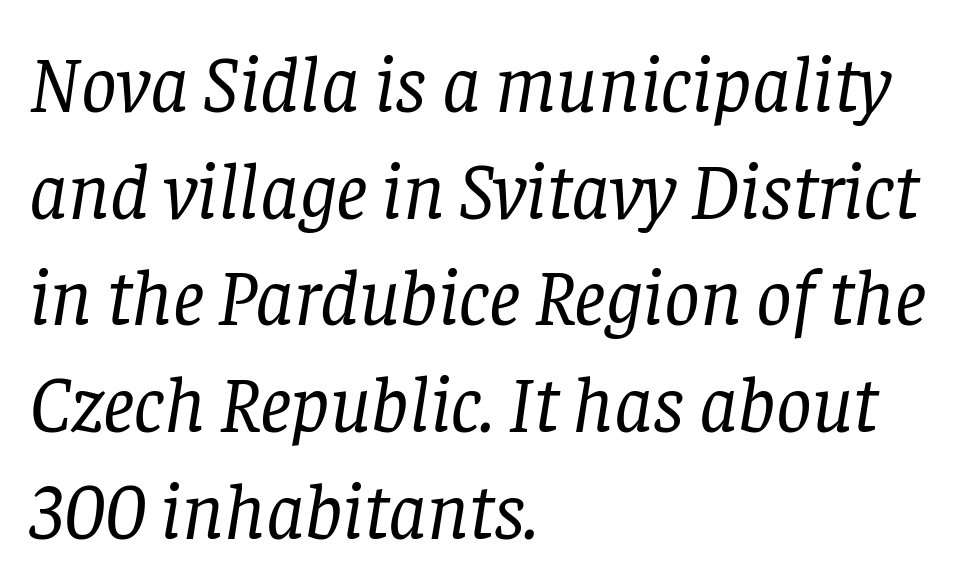
Q: Is the text bold? A: No.
Q: Is the text italic (slanted)? A: Yes, it leans right by about 8 degrees.
Q: Is the typeface a serif or a sans-serif typeface? A: Serif.
Q: Is the text underlined? A: No.
Q: How is the paragraph aligned? A: Left-aligned.
Q: Is the spacing between letters normal or unusually wide? A: Normal.
Q: Is the spacing between lines tight, normal or loose? A: Normal.
Q: Width (condensed, normal, or wide)? A: Normal.
Q: Stroke contrast? A: Low.
Q: x-height? A: Large.
Q: Monospaced? A: No.
